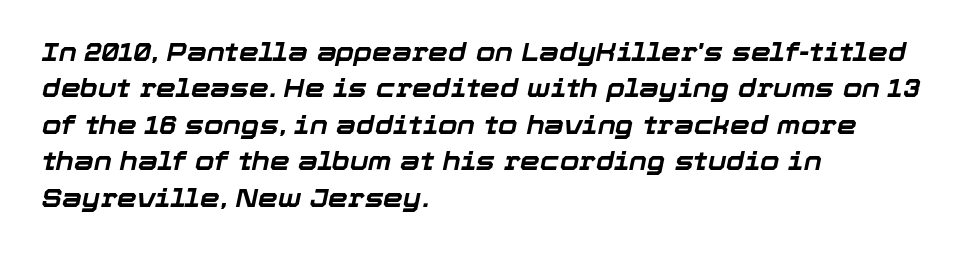
{"italic": "yes", "lean": "right", "slant_degrees": 12, "bold": "yes", "underline": "no", "align": "left", "line_spacing": "normal", "line_spacing_ratio": 1.46, "letter_spacing": "normal", "letter_spacing_em": 0.0, "glyph_px": 25}
